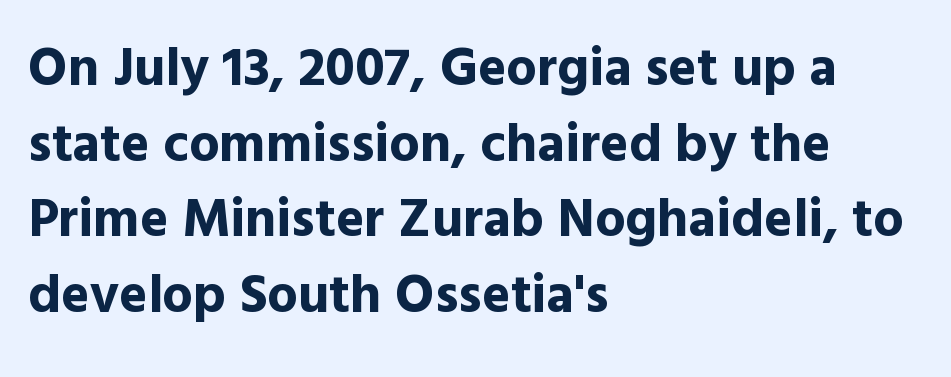
The image shows 54 px bold sans-serif type, upright; set left-aligned, normal line spacing (1.4x), normal letter spacing, not underlined; a medium x-height.
